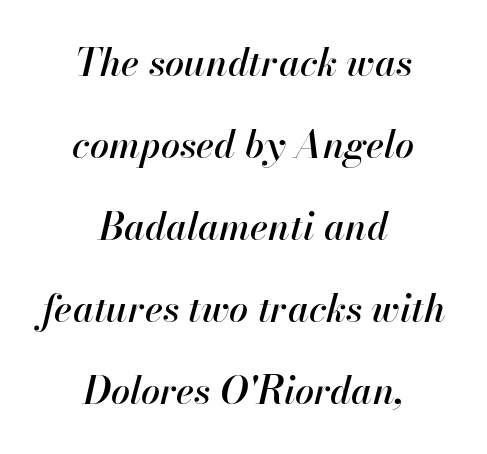
{"italic": "yes", "lean": "right", "slant_degrees": 13, "width": "normal", "stroke_contrast": "high", "x_height": "small", "monospaced": "no", "underline": "no", "align": "center", "line_spacing": "loose", "line_spacing_ratio": 2.16, "letter_spacing": "normal", "letter_spacing_em": 0.0, "glyph_px": 38}
